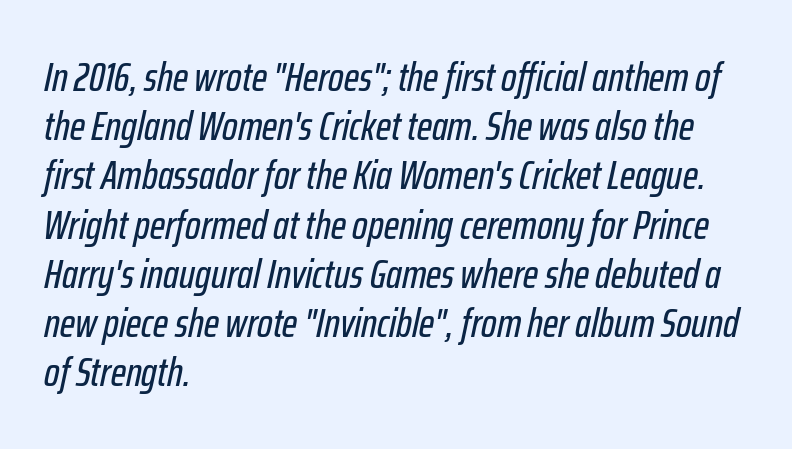
The image shows 41 px condensed type, italic (leaning right); set left-aligned, line spacing 1.2x, normal letter spacing, not underlined; low stroke contrast and a medium x-height.
